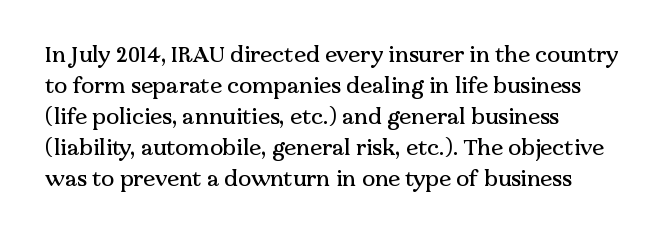
Q: Is the text italic (slanted)? A: No, it is upright.
Q: Is the text underlined? A: No.
Q: How is the paragraph aligned? A: Left-aligned.
Q: Is the spacing between letters normal or unusually wide? A: Normal.
Q: Is the spacing between lines tight, normal or loose? A: Normal.
